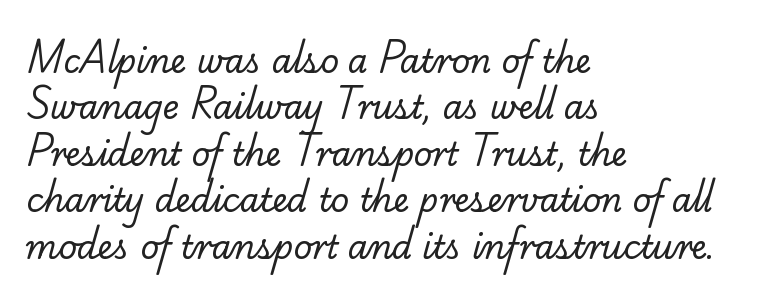
Q: Is the text bold? A: No.
Q: Is the text underlined? A: No.
Q: How is the paragraph aligned? A: Left-aligned.
Q: Is the spacing between letters normal or unusually wide? A: Normal.
Q: Is the spacing between lines tight, normal or loose? A: Normal.
Q: Width (condensed, normal, or wide)? A: Normal.
Q: Stroke contrast? A: Low.
Q: x-height? A: Small.
Q: Monospaced? A: No.
